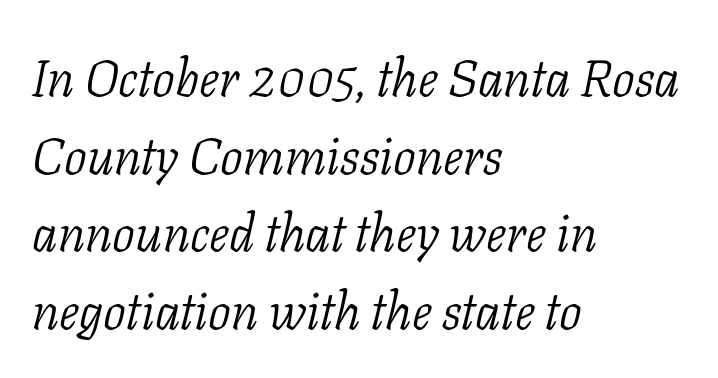
{"serif": "yes", "italic": "yes", "lean": "right", "slant_degrees": 11, "bold": "no", "weight": "light", "width": "normal", "stroke_contrast": "low", "x_height": "medium", "monospaced": "no", "underline": "no", "align": "left", "line_spacing": "normal", "line_spacing_ratio": 1.52, "letter_spacing": "normal", "letter_spacing_em": 0.0, "glyph_px": 51}
